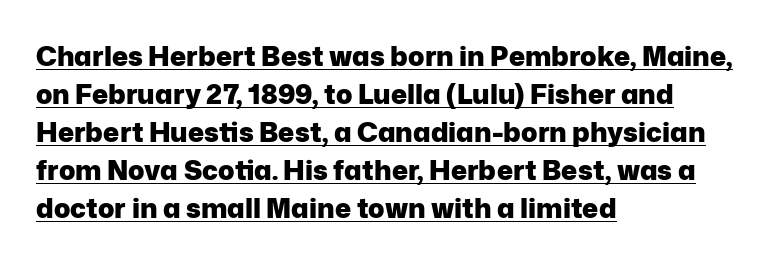
A typesetter would call this leading conventional body-copy spacing. Does a line run under the words? Yes, clearly. The font is running at its bold setting. In terms of posture, this sample is upright. This rendering leaves character spacing at its baseline value.
